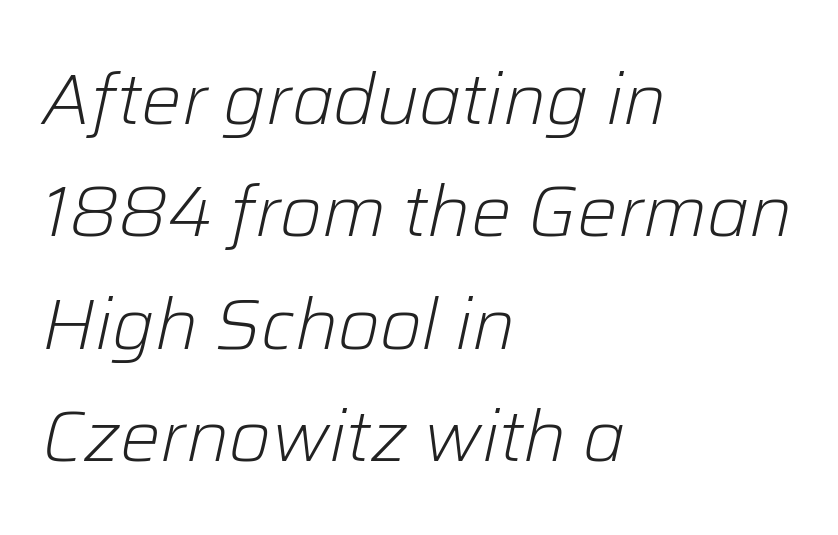
The image shows 72 px light type, italic (leaning right); set left-aligned, normal line spacing (1.56x), normal letter spacing, not underlined; low stroke contrast and a medium x-height.
